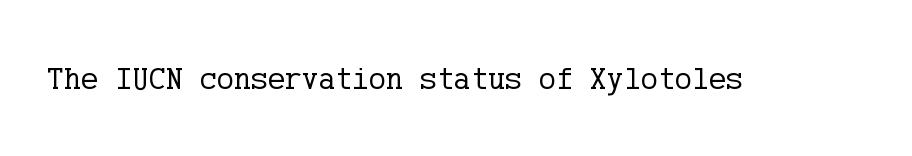
Q: Is the text bold? A: No.
Q: Is the text italic (slanted)? A: No, it is upright.
Q: Is the typeface a serif or a sans-serif typeface? A: Serif.
Q: Is the text underlined? A: No.
Q: Is the spacing between letters normal or unusually wide? A: Normal.
Q: Width (condensed, normal, or wide)? A: Normal.
Q: Stroke contrast? A: Low.
Q: x-height? A: Medium.
